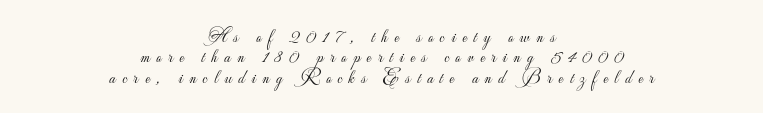
The image shows 20 px text type; set centered, tight line spacing (1.02x), unusually wide letter spacing (+0.33 em), not underlined.
